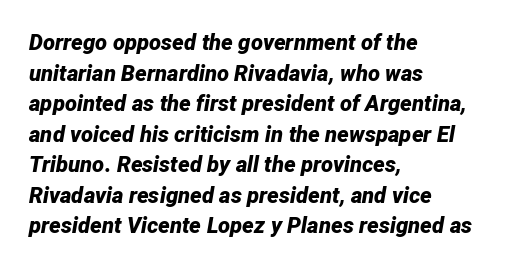
Q: Is the text bold? A: Yes.
Q: Is the text italic (slanted)? A: Yes, it leans right by about 12 degrees.
Q: Is the text underlined? A: No.
Q: How is the paragraph aligned? A: Left-aligned.
Q: Is the spacing between letters normal or unusually wide? A: Normal.
Q: Is the spacing between lines tight, normal or loose? A: Normal.
